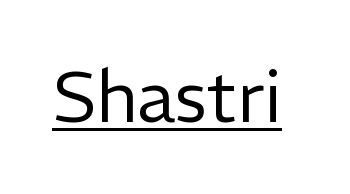
{"serif": "no", "italic": "no", "bold": "no", "weight": "regular", "width": "normal", "stroke_contrast": "low", "x_height": "medium", "monospaced": "no", "underline": "yes", "letter_spacing": "normal", "letter_spacing_em": 0.0, "glyph_px": 71}
